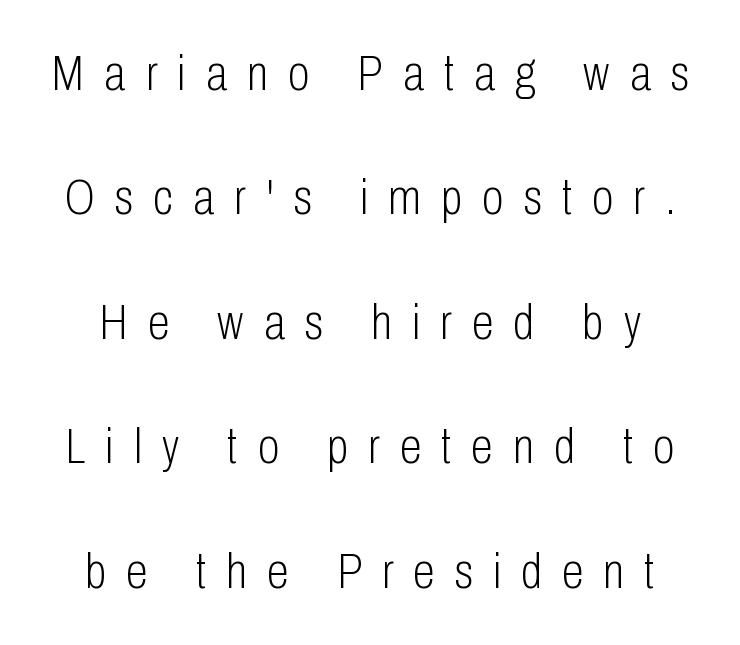
{"serif": "no", "italic": "no", "bold": "no", "weight": "light", "width": "condensed", "stroke_contrast": "low", "x_height": "medium", "monospaced": "no", "underline": "no", "line_spacing": "loose", "line_spacing_ratio": 2.49, "letter_spacing": "wide", "letter_spacing_em": 0.4, "glyph_px": 50}
